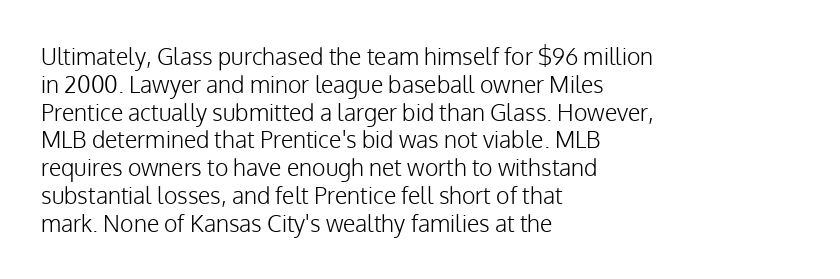
Q: Is the text bold? A: No.
Q: Is the text italic (slanted)? A: No, it is upright.
Q: Is the text underlined? A: No.
Q: How is the paragraph aligned? A: Left-aligned.
Q: Is the spacing between letters normal or unusually wide? A: Normal.
